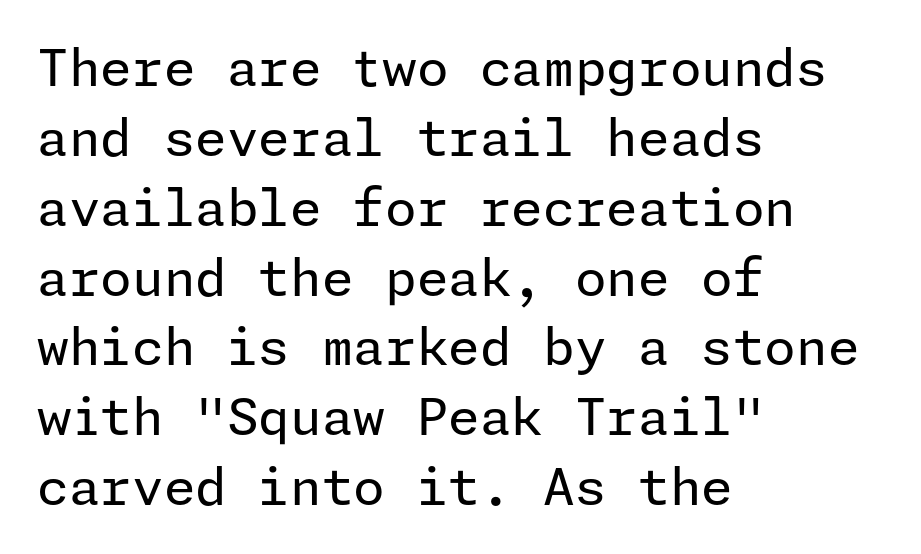
The image shows 51 px regular-weight sans-serif type, upright; set left-aligned, normal line spacing (1.37x), normal letter spacing, not underlined; low stroke contrast and a medium x-height.
